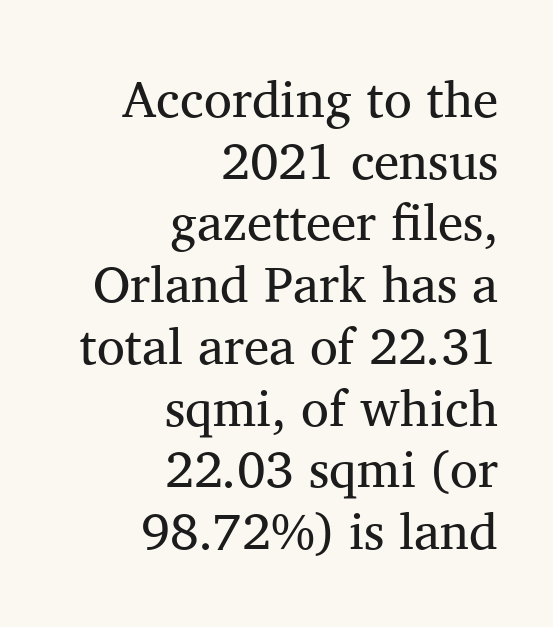
{"serif": "yes", "italic": "no", "bold": "no", "weight": "regular", "width": "normal", "stroke_contrast": "medium", "x_height": "medium", "monospaced": "no", "underline": "no", "align": "right", "line_spacing_ratio": 1.21, "letter_spacing": "normal", "letter_spacing_em": 0.0, "glyph_px": 51}
